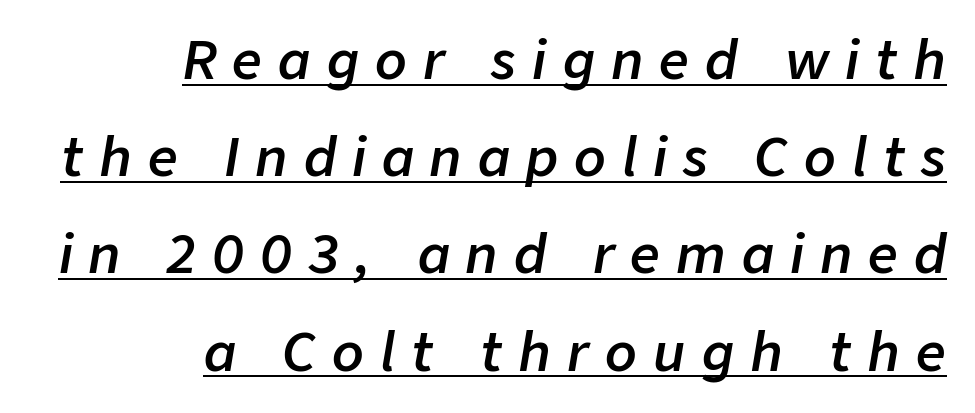
Each letter keeps its own natural width here, so spacing adapts to shape. Characters are canted at an angle relative to the baseline's perpendicular. Notice how the passage keeps a crisp vertical edge on the right only. Display-style spreading of the glyphs; the letterfit is very open. A baseline rule has been typeset under these characters. The font is running at a semibold setting, under full bold.
